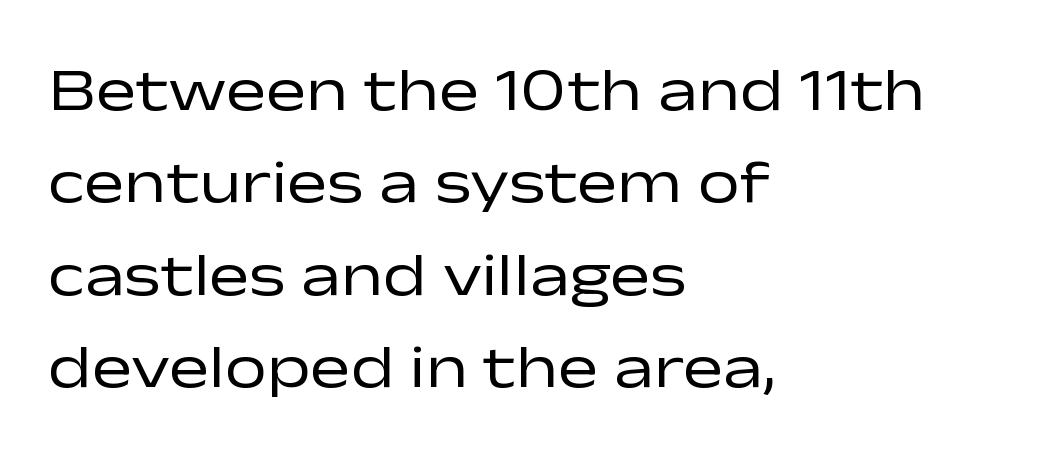
Q: Is the text bold? A: No.
Q: Is the text italic (slanted)? A: No, it is upright.
Q: Is the typeface a serif or a sans-serif typeface? A: Sans-serif.
Q: Is the text underlined? A: No.
Q: How is the paragraph aligned? A: Left-aligned.
Q: Is the spacing between letters normal or unusually wide? A: Normal.
Q: Is the spacing between lines tight, normal or loose? A: Normal.
Q: Width (condensed, normal, or wide)? A: Wide.
Q: Stroke contrast? A: Low.
Q: x-height? A: Medium.
Q: Monospaced? A: No.
